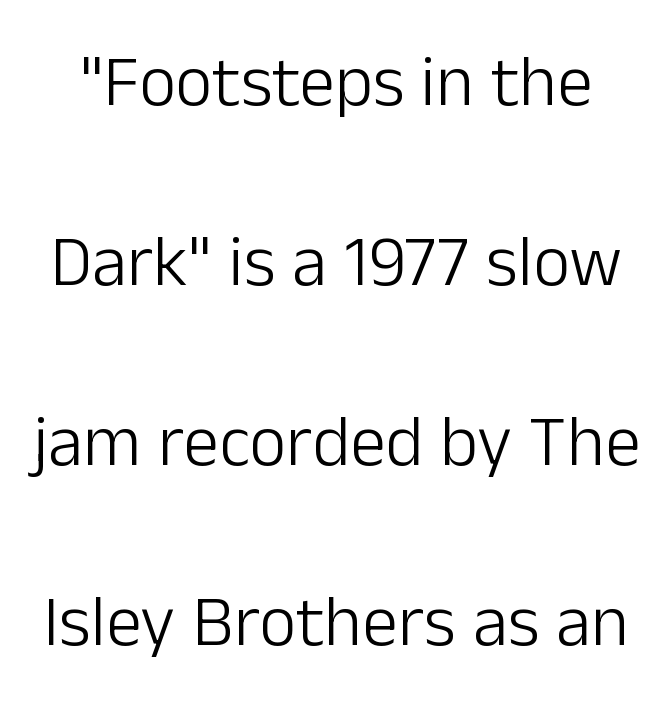
Q: Is the text bold? A: No.
Q: Is the text italic (slanted)? A: No, it is upright.
Q: Is the typeface a serif or a sans-serif typeface? A: Sans-serif.
Q: Is the text underlined? A: No.
Q: Is the spacing between letters normal or unusually wide? A: Normal.
Q: Is the spacing between lines tight, normal or loose? A: Loose.
Q: Width (condensed, normal, or wide)? A: Normal.
Q: Stroke contrast? A: Low.
Q: x-height? A: Medium.
Q: Monospaced? A: No.
